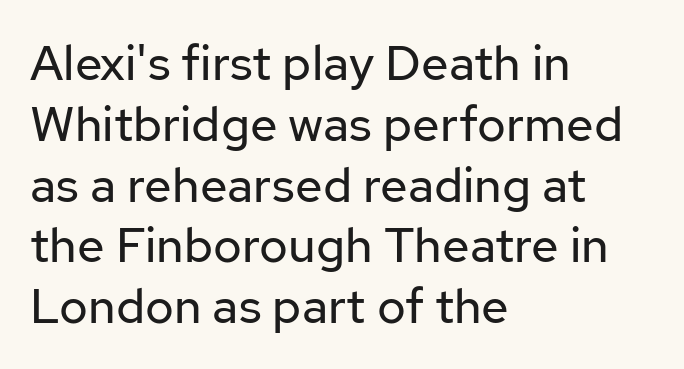
{"serif": "no", "italic": "no", "bold": "no", "weight": "regular", "width": "normal", "stroke_contrast": "low", "x_height": "medium", "monospaced": "no", "underline": "no", "align": "left", "line_spacing_ratio": 1.24, "letter_spacing": "normal", "letter_spacing_em": 0.0, "glyph_px": 49}
